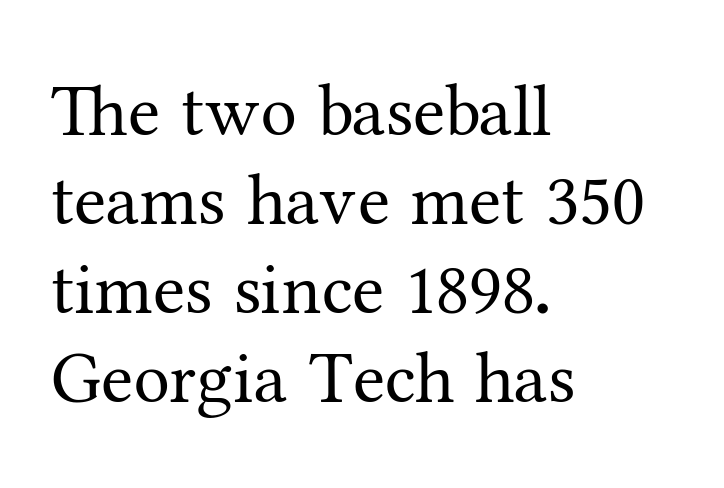
The image shows 73 px regular-weight serif type, upright; set left-aligned, line spacing 1.22x, normal letter spacing, not underlined; medium stroke contrast and a medium x-height.
